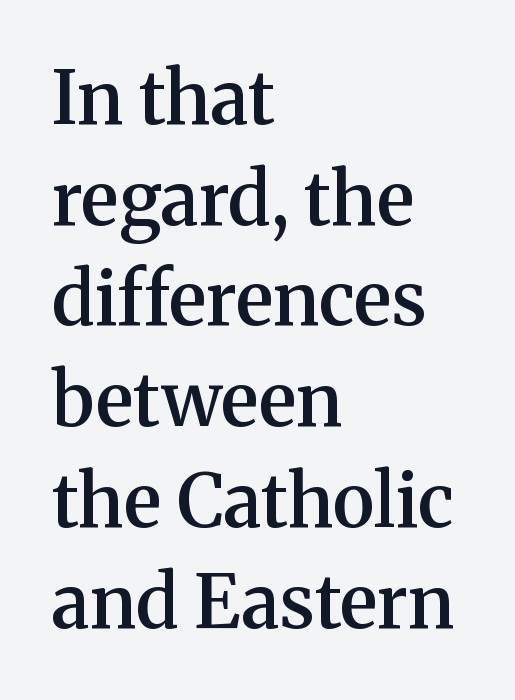
Caption: multi-line text, flush left, ragged right. Any mark beneath the type? The region is blank. Regarding leading, the lines here are spaced in the standard way. This sample uses plain, unmodified letter spacing.
